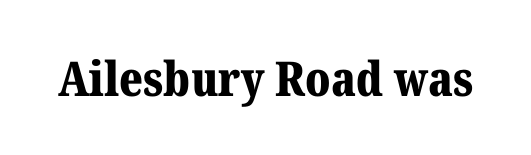
The image shows 48 px bold serif type, upright; set normal letter spacing, not underlined; medium stroke contrast and a medium x-height.
